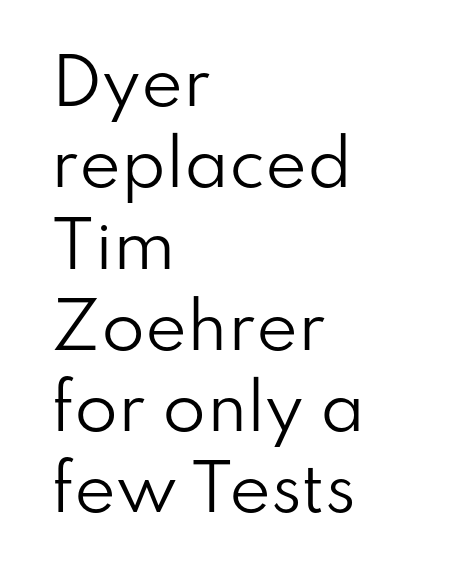
Stroke terminals: plain, sans-serif. Letters have the restrained weight of plain body copy at most. Where is the straight margin? On the left. A typesetter would call this proportional, since set widths differ per character.
